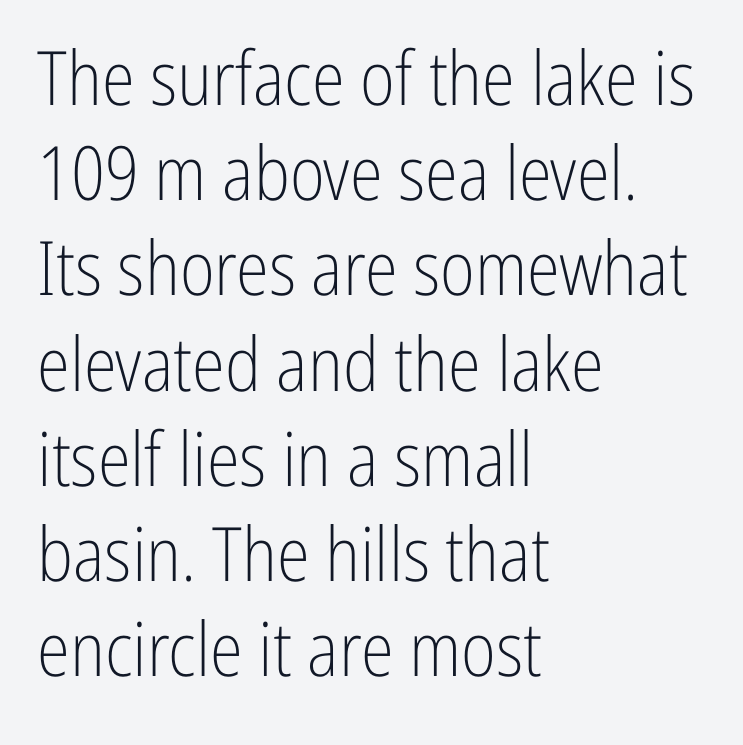
The image shows 75 px light, condensed sans-serif type, upright; set left-aligned, normal line spacing (1.27x), normal letter spacing, not underlined; low stroke contrast and a medium x-height.
